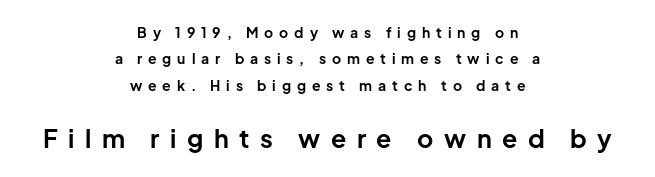
{"italic": "no", "bold": "yes", "underline": "no", "align": "center", "line_spacing_ratio": 1.88, "letter_spacing": "wide", "letter_spacing_em": 0.42, "larger_block": "second", "size_ratio": 1.79, "glyph_px": 25}
